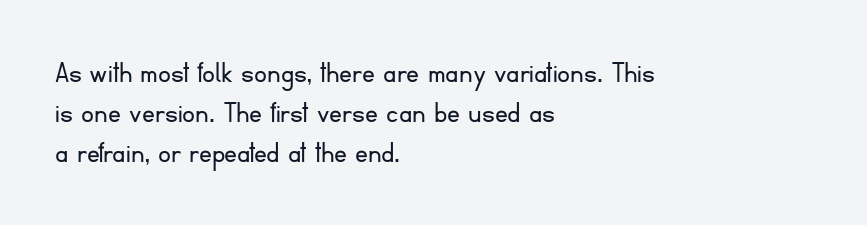
The image shows 32 px light sans-serif type, upright; set left-aligned, normal line spacing (1.25x), normal letter spacing, not underlined; low stroke contrast and a small x-height.
